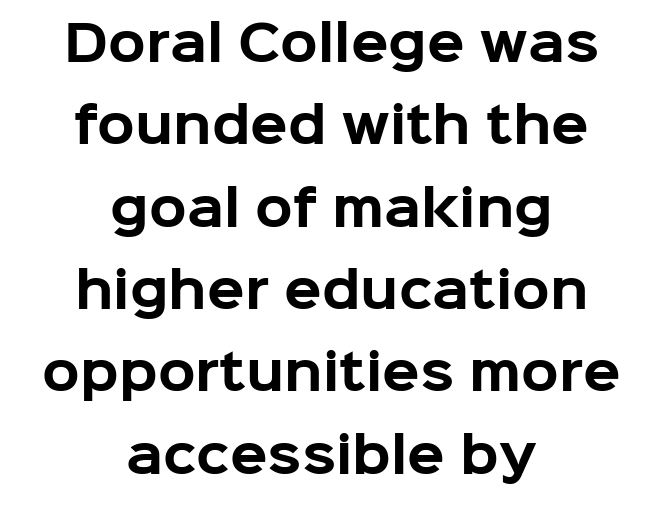
Q: Is the text bold? A: Yes.
Q: Is the text italic (slanted)? A: No, it is upright.
Q: Is the typeface a serif or a sans-serif typeface? A: Sans-serif.
Q: Is the text underlined? A: No.
Q: How is the paragraph aligned? A: Centered.
Q: Is the spacing between letters normal or unusually wide? A: Normal.
Q: Is the spacing between lines tight, normal or loose? A: Normal.
Q: Width (condensed, normal, or wide)? A: Normal.
Q: Stroke contrast? A: Low.
Q: x-height? A: Medium.
Q: Monospaced? A: No.
